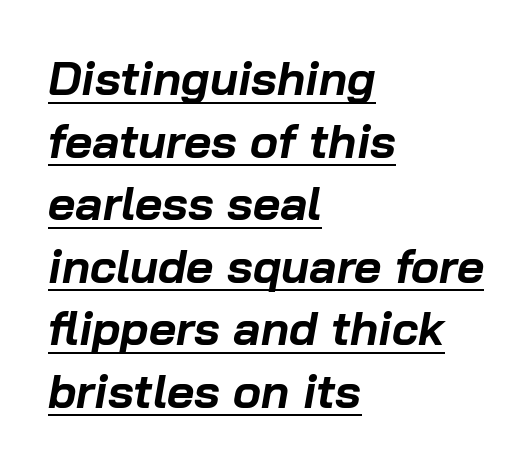
A normal amount of white space separates one row of letters from the next. Summary of weight: heavy, a full bold. A continuous stroke trails under the words, as in a hyperlink. Slant detected: the letters are inclined.
